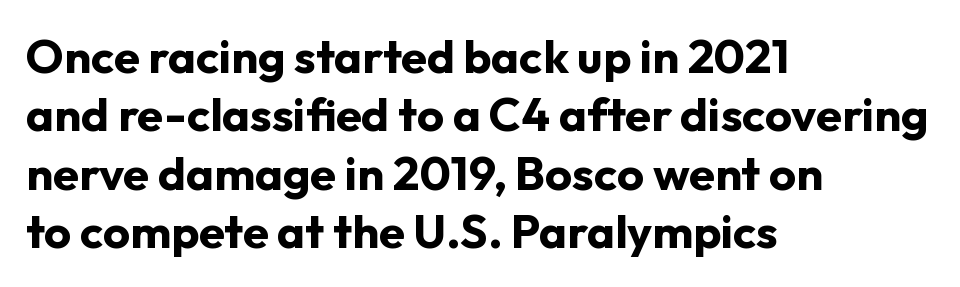
{"serif": "no", "italic": "no", "bold": "yes", "weight": "bold", "width": "normal", "stroke_contrast": "low", "x_height": "medium", "monospaced": "no", "underline": "no", "align": "left", "line_spacing_ratio": 1.24, "letter_spacing": "normal", "letter_spacing_em": 0.0, "glyph_px": 47}
